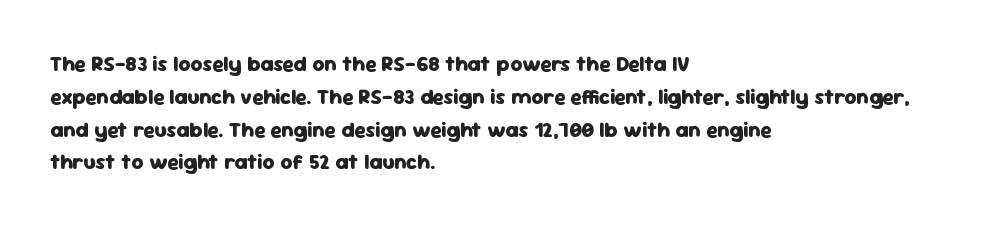
The image shows 21 px bold type, upright; set left-aligned, normal line spacing (1.56x), normal letter spacing, not underlined.
